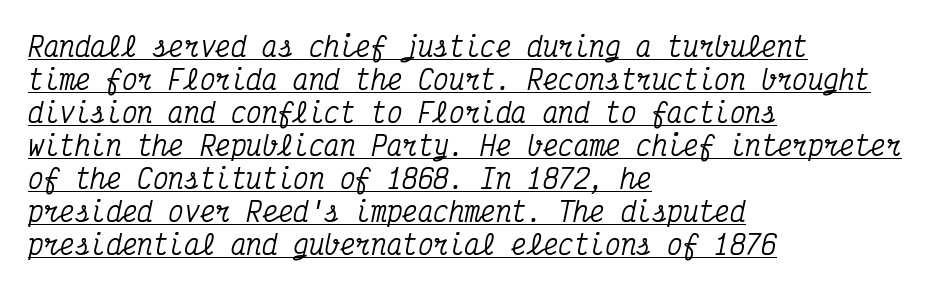
Compared with typical body copy, the letter spacing here is the same. Honestly, the row spacing looks completely unremarkable. If you drew a ruler down the left edge, every line would touch it. The typesetter has applied underlining to the passage shown.
